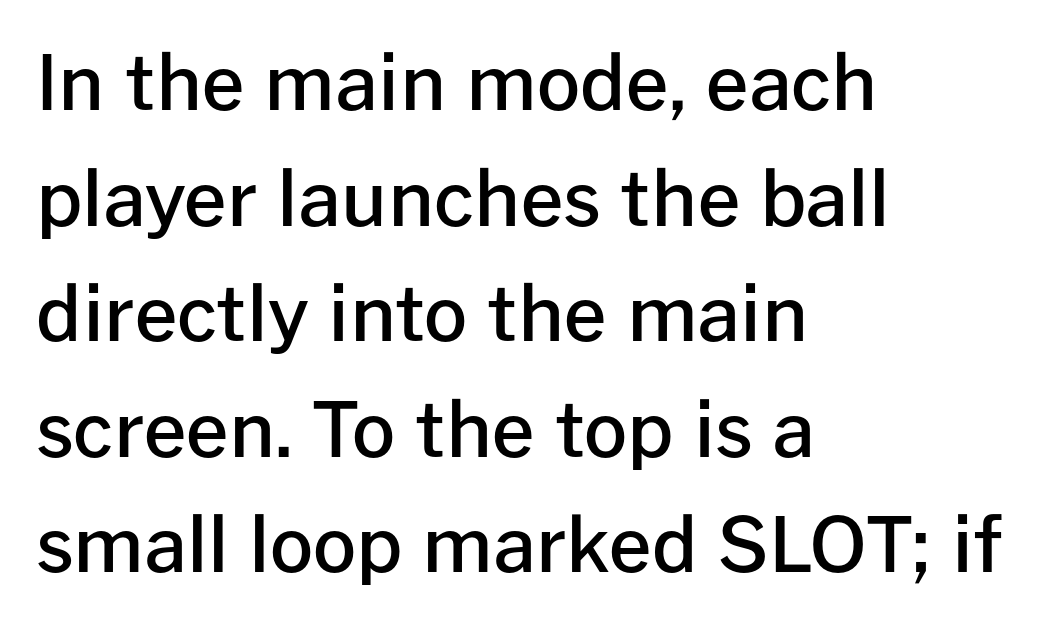
A bare baseline throughout the passage. Nothing unusual about the tracking: characters are spaced as the font intends. Is this a fixed-width face? No — the glyphs have proportional, varying widths. A typesetter would mark this as roman, not italic. Nope, no serifs anywhere on these letters. Teacher's note: observe the even left margin — that is flush-left alignment.
